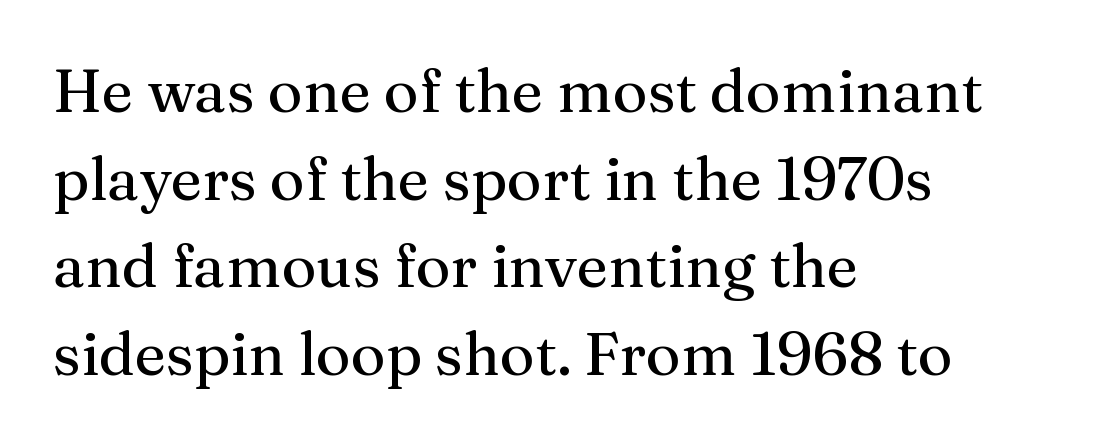
The image shows 60 px serif type, upright; set left-aligned, normal line spacing (1.46x), normal letter spacing, not underlined; medium stroke contrast and a medium x-height.
